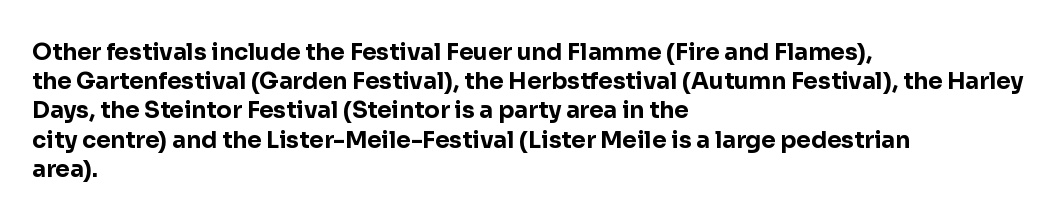
Q: Is the text bold? A: Yes.
Q: Is the text italic (slanted)? A: No, it is upright.
Q: Is the text underlined? A: No.
Q: How is the paragraph aligned? A: Left-aligned.
Q: Is the spacing between letters normal or unusually wide? A: Normal.
Q: Is the spacing between lines tight, normal or loose? A: Normal.
